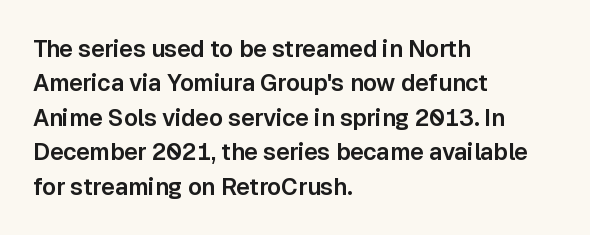
The image shows 23 px text type, upright; set left-aligned, normal line spacing (1.5x), normal letter spacing, not underlined.
